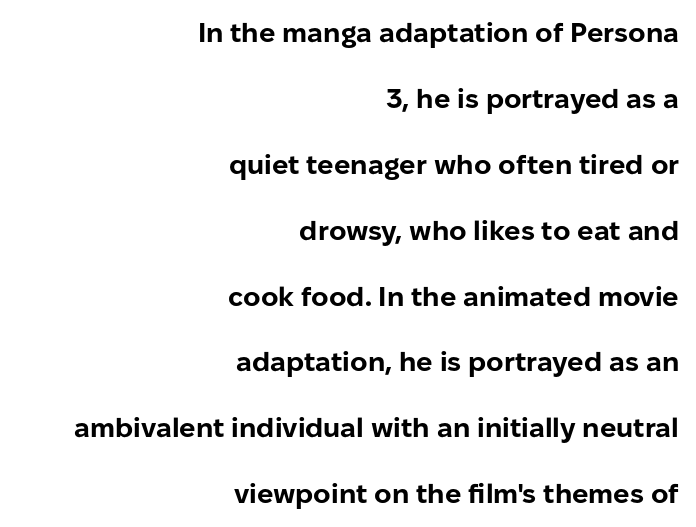
Q: Is the text bold? A: Yes.
Q: Is the text italic (slanted)? A: No, it is upright.
Q: Is the text underlined? A: No.
Q: How is the paragraph aligned? A: Right-aligned.
Q: Is the spacing between letters normal or unusually wide? A: Normal.
Q: Is the spacing between lines tight, normal or loose? A: Loose.
